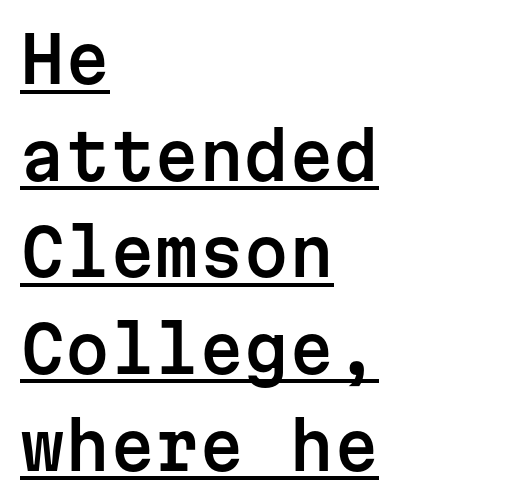
The image shows 64 px sans-serif type, upright, monospaced; set left-aligned, normal line spacing (1.51x), normal letter spacing, underlined; low stroke contrast and a medium x-height.
